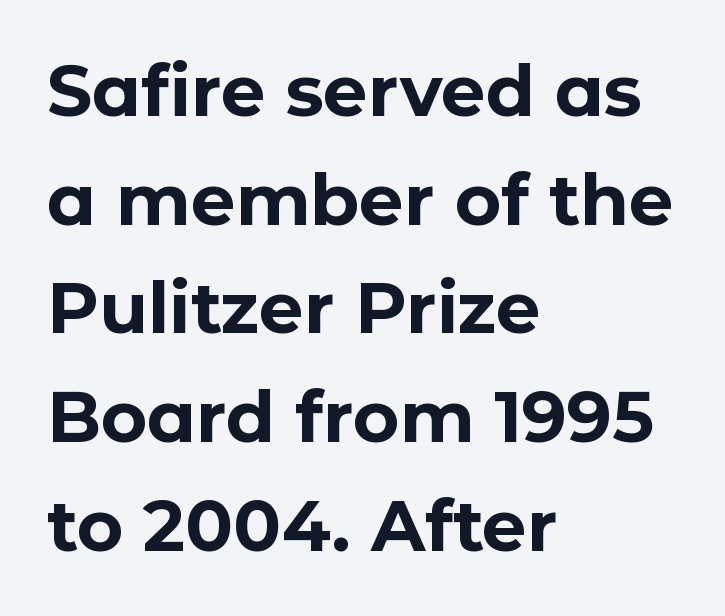
{"serif": "no", "italic": "no", "bold": "yes", "weight": "bold", "width": "normal", "stroke_contrast": "low", "x_height": "medium", "monospaced": "no", "underline": "no", "align": "left", "line_spacing": "normal", "line_spacing_ratio": 1.53, "letter_spacing": "normal", "letter_spacing_em": 0.0, "glyph_px": 71}
